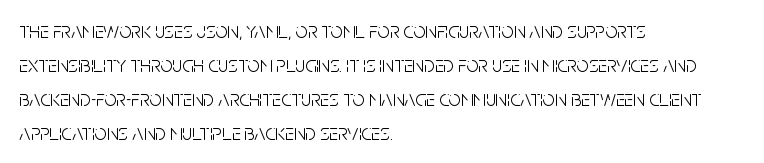
Q: Is the text bold? A: No.
Q: Is the text italic (slanted)? A: No, it is upright.
Q: Is the text underlined? A: No.
Q: How is the paragraph aligned? A: Left-aligned.
Q: Is the spacing between letters normal or unusually wide? A: Normal.
Q: Is the spacing between lines tight, normal or loose? A: Normal.
